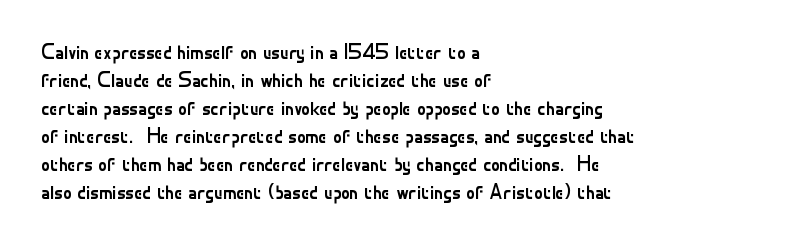
Q: Is the text bold? A: No.
Q: Is the text italic (slanted)? A: No, it is upright.
Q: Is the text underlined? A: No.
Q: How is the paragraph aligned? A: Left-aligned.
Q: Is the spacing between letters normal or unusually wide? A: Normal.
Q: Is the spacing between lines tight, normal or loose? A: Normal.
